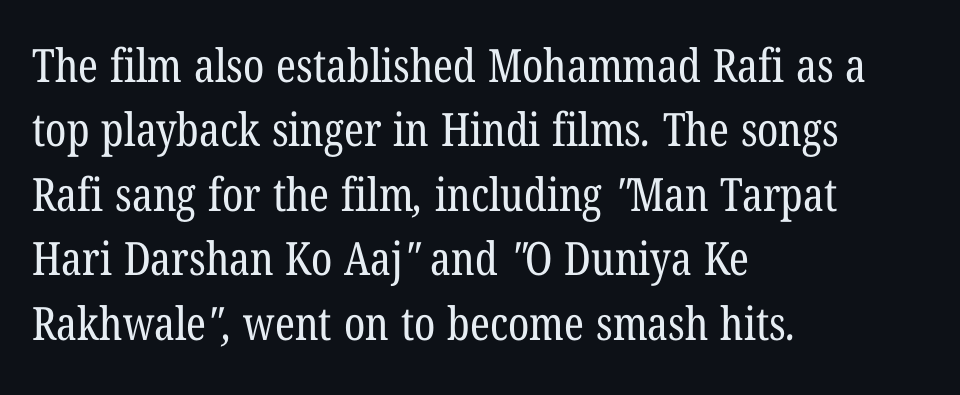
{"serif": "yes", "bold": "no", "weight": "regular", "width": "condensed", "stroke_contrast": "low", "x_height": "medium", "monospaced": "no", "underline": "no", "align": "left", "line_spacing": "normal", "line_spacing_ratio": 1.4, "letter_spacing": "normal", "letter_spacing_em": 0.0, "glyph_px": 46}
